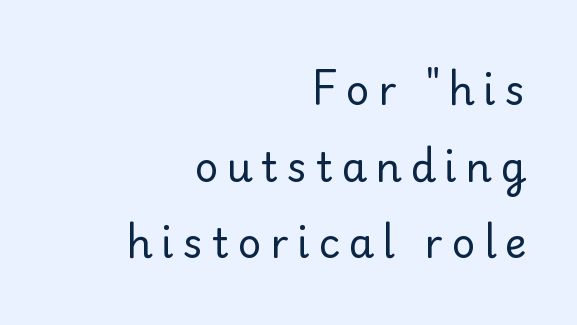
Spacing verdict: proportional, widths tailored to each character. The line texture is sparse and dotted thanks to wide tracking. Typeset ragged left — the right edge is the straight one. The type sits square on the baseline with zero lean.
